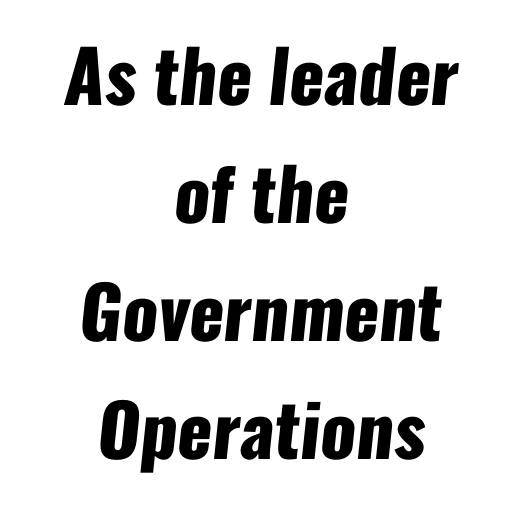
Q: Is the text bold? A: Yes.
Q: Is the typeface a serif or a sans-serif typeface? A: Sans-serif.
Q: Is the text underlined? A: No.
Q: How is the paragraph aligned? A: Centered.
Q: Is the spacing between letters normal or unusually wide? A: Normal.
Q: Is the spacing between lines tight, normal or loose? A: Normal.
Q: Width (condensed, normal, or wide)? A: Condensed.
Q: Stroke contrast? A: Low.
Q: x-height? A: Medium.
Q: Monospaced? A: No.
